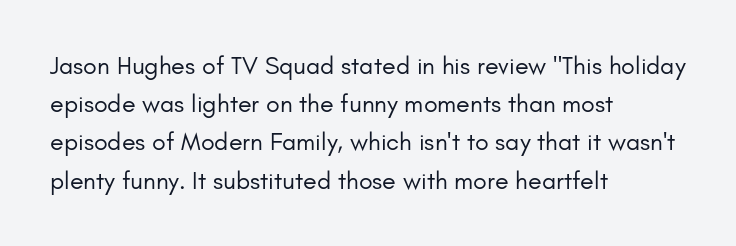
{"italic": "no", "bold": "no", "underline": "no", "align": "left", "line_spacing": "normal", "line_spacing_ratio": 1.53, "letter_spacing": "normal", "letter_spacing_em": 0.0, "glyph_px": 25}
